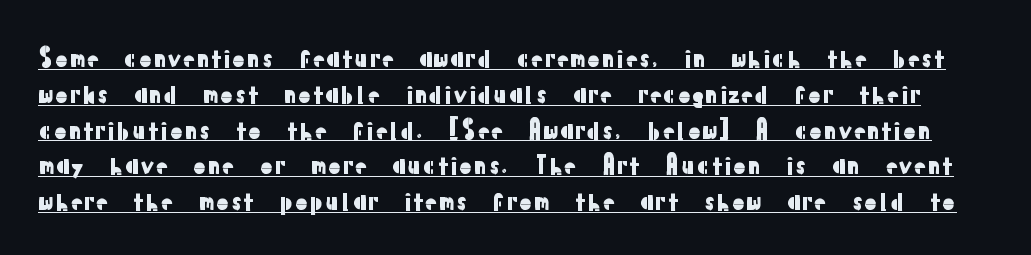
Tall strokes in this sample are plumb rather than angled. Somebody hit Ctrl+U on this one — the words are underlined. Here the glyphs are tracked normally, forming tight word shapes. Summary of vertical rhythm: regular, with standard interline spacing.
